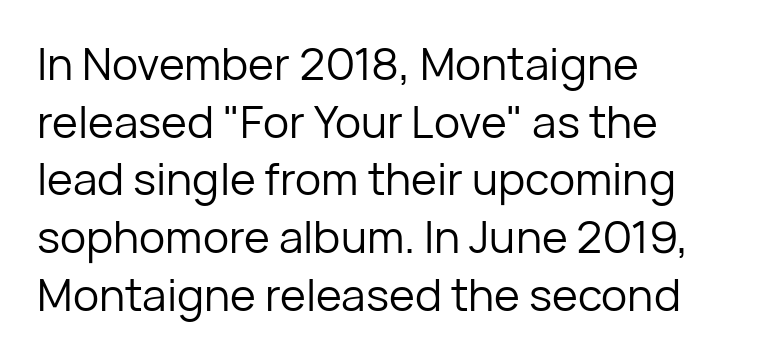
{"serif": "no", "italic": "no", "bold": "no", "weight": "regular", "width": "normal", "stroke_contrast": "low", "x_height": "medium", "monospaced": "no", "underline": "no", "align": "left", "line_spacing": "normal", "line_spacing_ratio": 1.31, "letter_spacing": "normal", "letter_spacing_em": 0.0, "glyph_px": 44}
